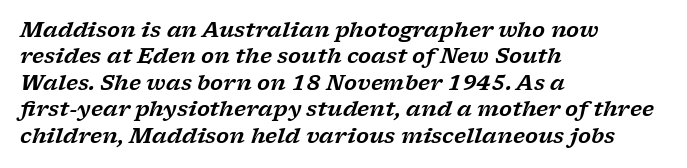
Where is the straight margin? On the left. Regarding leading, the lines here are spaced in the standard way. Nothing unusual about the tracking: characters are spaced as the font intends. Tall strokes in this sample are angled rather than plumb. A bare baseline throughout the passage.
